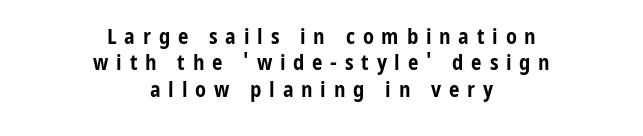
Q: Is the text bold? A: Yes.
Q: Is the text italic (slanted)? A: No, it is upright.
Q: Is the text underlined? A: No.
Q: How is the paragraph aligned? A: Centered.
Q: Is the spacing between letters normal or unusually wide? A: Unusually wide.
Q: Is the spacing between lines tight, normal or loose? A: Normal.
